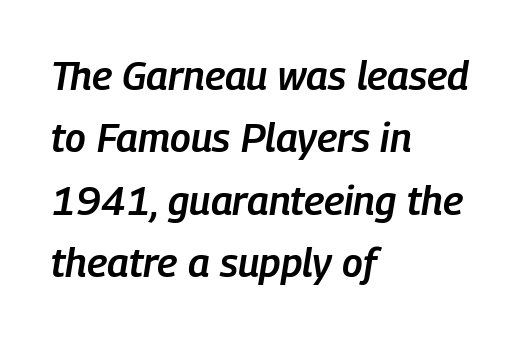
The image shows 40 px semibold, condensed type, italic (leaning right); set left-aligned, normal line spacing (1.56x), normal letter spacing, not underlined; low stroke contrast and a medium x-height.
